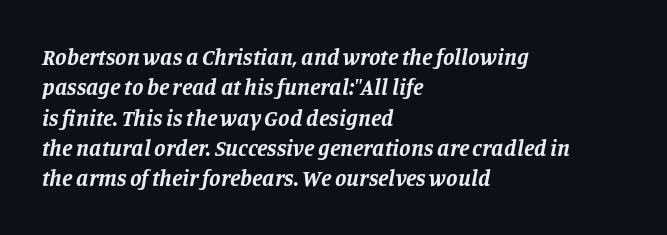
Q: Is the text bold? A: Yes.
Q: Is the text italic (slanted)? A: Yes, it leans right by about 11 degrees.
Q: Is the text underlined? A: No.
Q: How is the paragraph aligned? A: Left-aligned.
Q: Is the spacing between letters normal or unusually wide? A: Normal.
Q: Is the spacing between lines tight, normal or loose? A: Normal.
